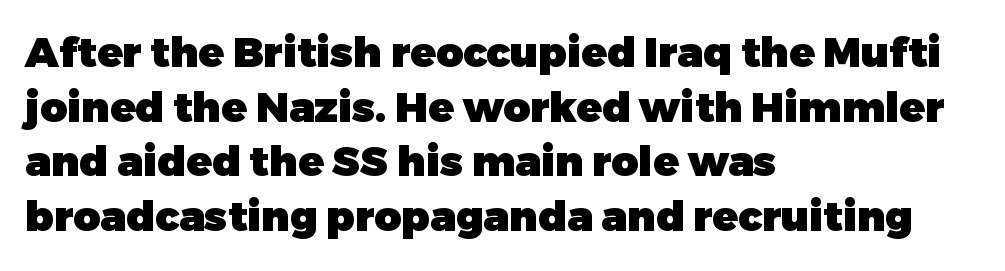
A typesetter would mark this as roman, not italic. Casual observation: everything's shoved over to the left. The block of text has a typical density, with ordinary space between rows. Spacing verdict: proportional, widths tailored to each character. Default kerning and tracking; the words read as compact shapes.
